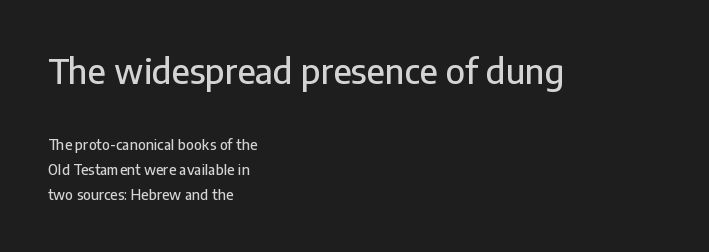
Q: Is the text italic (slanted)? A: No, it is upright.
Q: Is the typeface a serif or a sans-serif typeface? A: Sans-serif.
Q: Is the text underlined? A: No.
Q: How is the paragraph aligned? A: Left-aligned.
Q: Is the spacing between letters normal or unusually wide? A: Normal.
Q: Which block of text is set in a larger size, the first (top) or the second (bottom)? A: The first (top) one.
Q: Width (condensed, normal, or wide)? A: Normal.
Q: Stroke contrast? A: Low.
Q: x-height? A: Medium.
Q: Monospaced? A: No.
